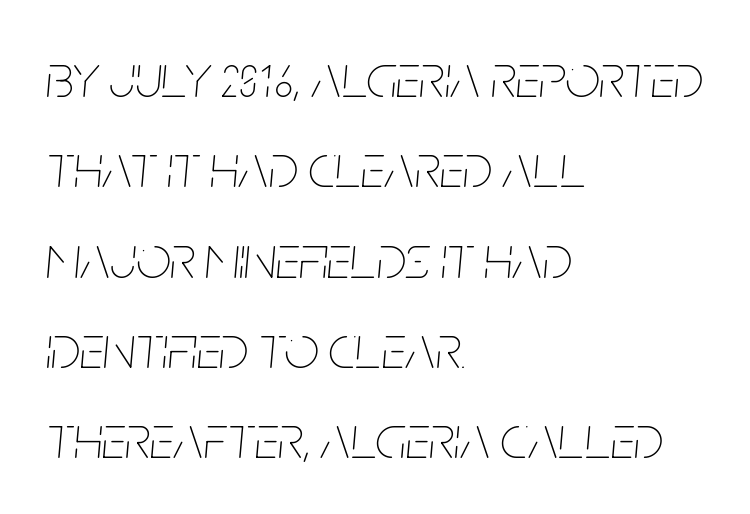
The image shows 61 px thin, condensed type, italic (leaning right); set left-aligned, normal line spacing (1.48x), normal letter spacing, not underlined; low stroke contrast and a large x-height.
